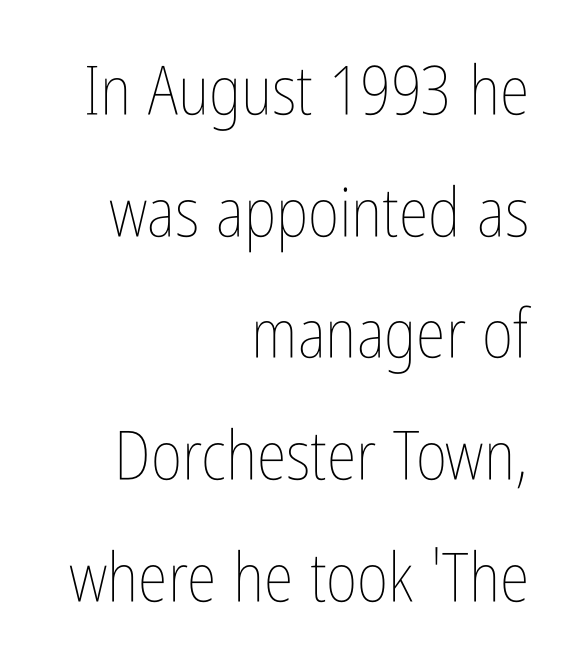
{"italic": "no", "bold": "no", "weight": "thin", "width": "condensed", "stroke_contrast": "low", "x_height": "medium", "monospaced": "no", "underline": "no", "align": "right", "line_spacing_ratio": 1.79, "letter_spacing": "normal", "letter_spacing_em": 0.0, "glyph_px": 68}
